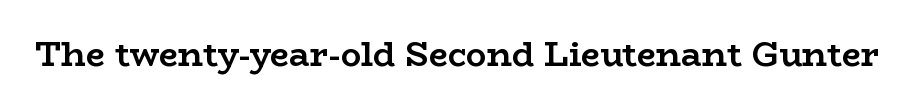
Q: Is the text bold? A: Yes.
Q: Is the text italic (slanted)? A: No, it is upright.
Q: Is the typeface a serif or a sans-serif typeface? A: Serif.
Q: Is the text underlined? A: No.
Q: Is the spacing between letters normal or unusually wide? A: Normal.
Q: Width (condensed, normal, or wide)? A: Wide.
Q: Stroke contrast? A: Low.
Q: x-height? A: Medium.
Q: Monospaced? A: No.
